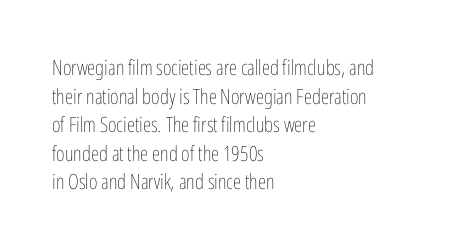
Line beginnings align vertically; line endings do not. Whoever set this chose a conventional vertical rhythm. Stroke mass is kept to a normal reading level or below. Nobody touched the tracking dial on this one.
